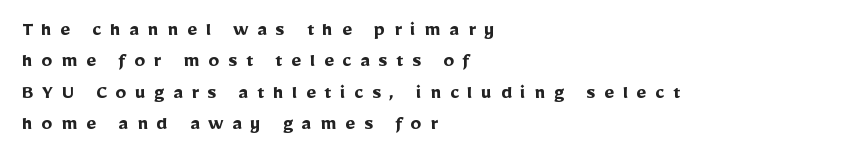
Italic: no, the glyphs are upright roman. Strong, thick strokes mark this as bold type. The lines in this sample share a left origin and differ only in where they stop. The line-height multiplier appears to be the usual default. Beneath every word, the page is bare.
